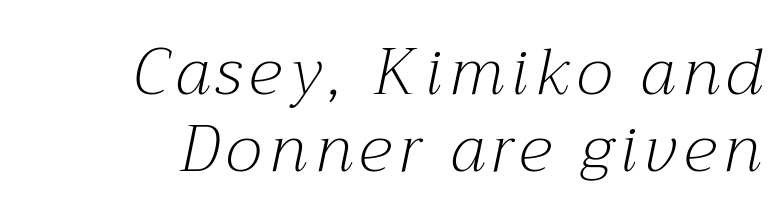
The image shows 65 px light serif type, italic (leaning right); set right-aligned, line spacing 1.18x, not underlined; medium stroke contrast and a medium x-height.
